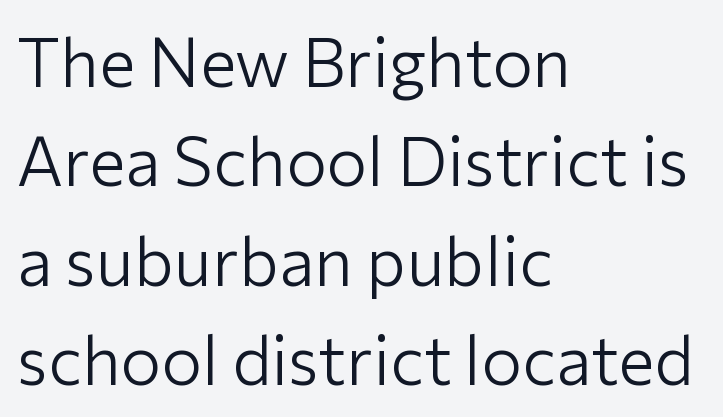
{"serif": "no", "italic": "no", "bold": "no", "weight": "light", "width": "normal", "stroke_contrast": "low", "x_height": "medium", "monospaced": "no", "underline": "no", "align": "left", "line_spacing": "normal", "line_spacing_ratio": 1.46, "letter_spacing": "normal", "letter_spacing_em": 0.0, "glyph_px": 68}
